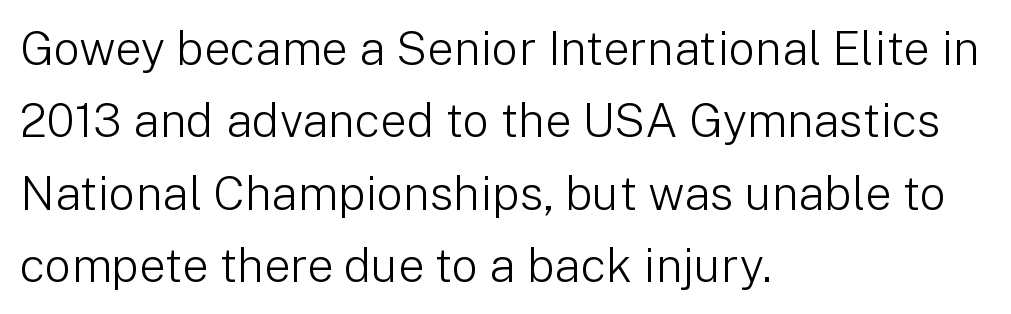
The image shows 47 px light sans-serif type, upright; set left-aligned, normal line spacing (1.54x), normal letter spacing, not underlined; low stroke contrast and a medium x-height.
